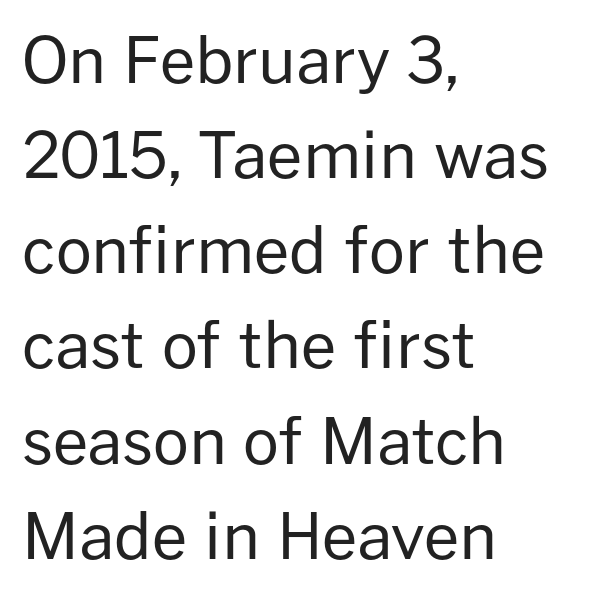
Q: Is the text bold? A: No.
Q: Is the text italic (slanted)? A: No, it is upright.
Q: Is the typeface a serif or a sans-serif typeface? A: Sans-serif.
Q: Is the text underlined? A: No.
Q: How is the paragraph aligned? A: Left-aligned.
Q: Is the spacing between letters normal or unusually wide? A: Normal.
Q: Is the spacing between lines tight, normal or loose? A: Normal.
Q: Width (condensed, normal, or wide)? A: Normal.
Q: Stroke contrast? A: Low.
Q: x-height? A: Medium.
Q: Monospaced? A: No.
